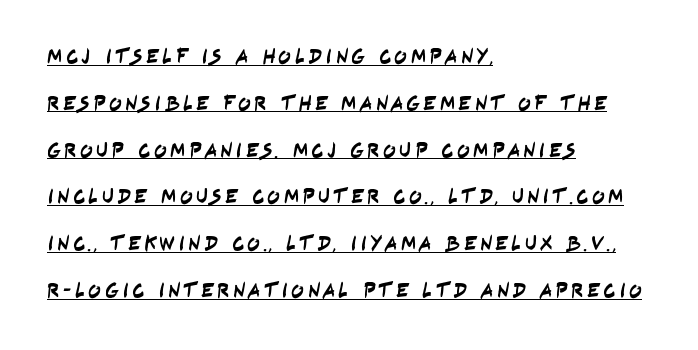
{"underline": "yes", "align": "left", "line_spacing": "loose", "line_spacing_ratio": 2.23, "glyph_px": 21}
